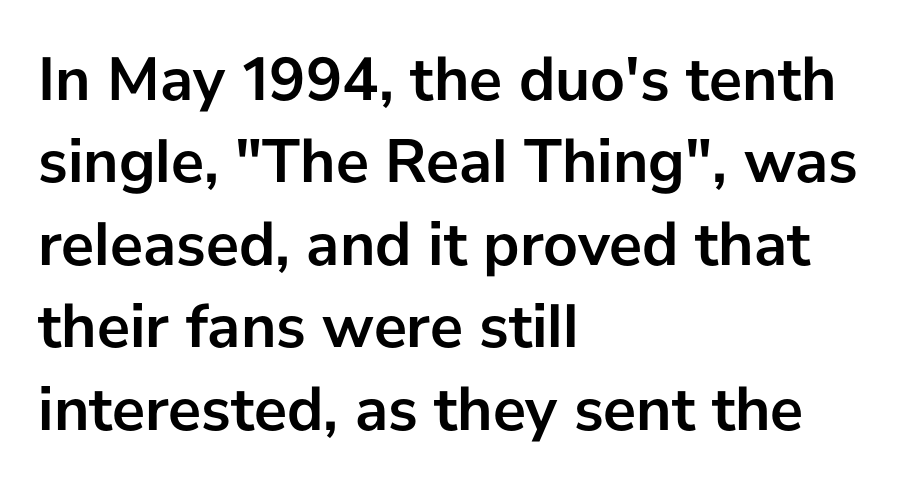
Thick stems and heavy bowls — unmistakably bold. Italic? Not at all — the glyphs are vertical. A typesetter would call this zero additional tracking. Line spacing here is normal. Left-aligned paragraph, ragged on the right. A typesetter would call this proportional, since set widths differ per character.
